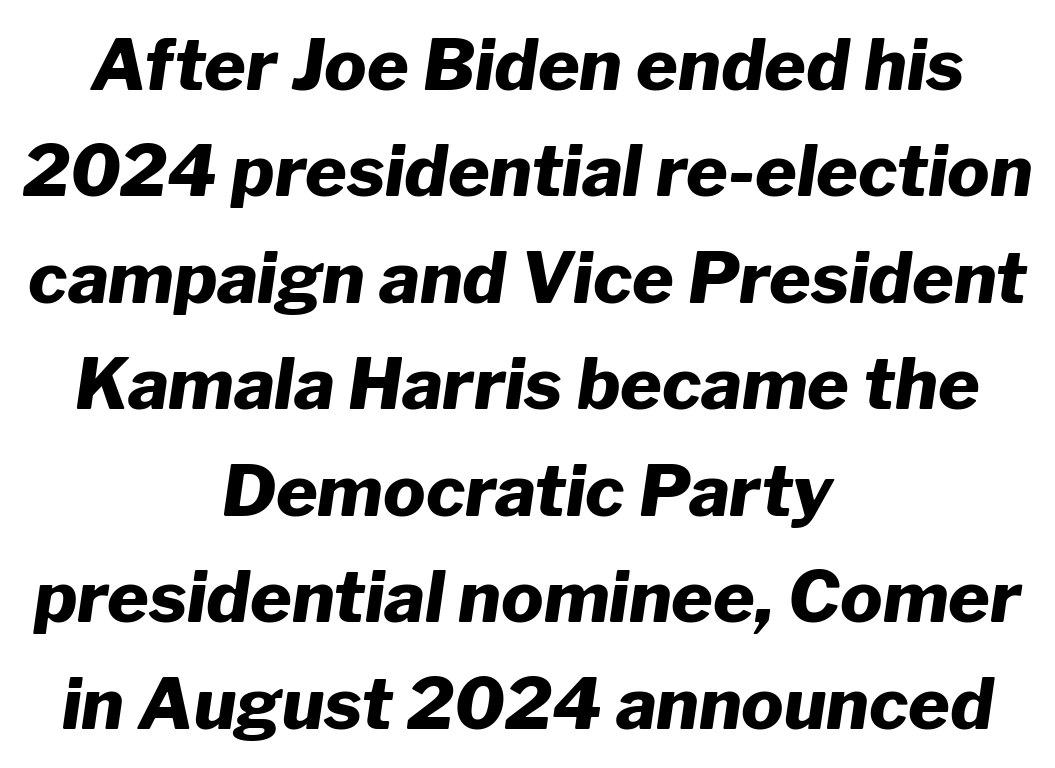
{"italic": "yes", "lean": "right", "slant_degrees": 8, "bold": "yes", "weight": "heavy", "width": "normal", "stroke_contrast": "low", "x_height": "medium", "monospaced": "no", "underline": "no", "align": "center", "line_spacing": "normal", "line_spacing_ratio": 1.5, "letter_spacing": "normal", "letter_spacing_em": 0.0, "glyph_px": 71}
